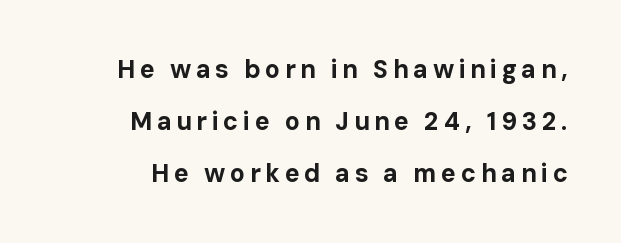
Set as a true bold cut, around the 700 mark. Clear beneath every line of the passage. These lines stand farther apart than default settings would place them. No italicization has been applied; the sample stays upright.
